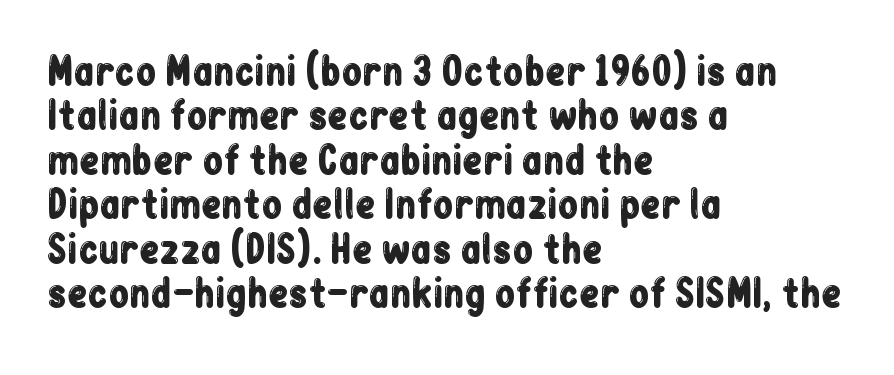
{"serif": "no", "italic": "no", "width": "condensed", "stroke_contrast": "low", "x_height": "medium", "monospaced": "no", "underline": "no", "align": "left", "line_spacing_ratio": 1.2, "letter_spacing": "normal", "letter_spacing_em": 0.0, "glyph_px": 37}
